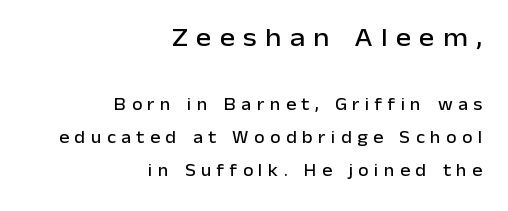
{"italic": "no", "underline": "no", "align": "right", "line_spacing": "loose", "line_spacing_ratio": 1.94, "letter_spacing": "wide", "letter_spacing_em": 0.32, "larger_block": "first", "size_ratio": 1.53, "glyph_px": 26}
